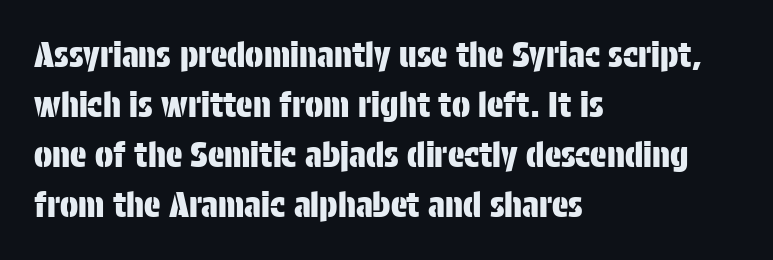
The image shows 34 px condensed sans-serif type, upright; set left-aligned, normal line spacing (1.47x), normal letter spacing, not underlined; low stroke contrast and a large x-height.
